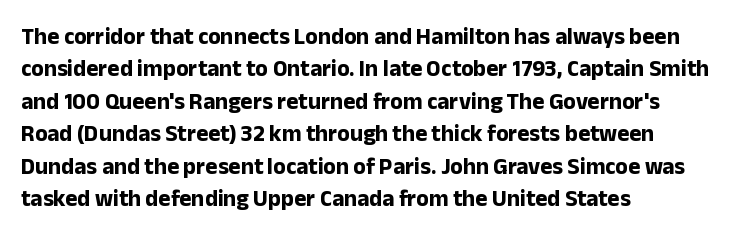
{"italic": "no", "bold": "yes", "underline": "no", "align": "left", "line_spacing": "normal", "line_spacing_ratio": 1.41, "letter_spacing": "normal", "letter_spacing_em": 0.0, "glyph_px": 23}
